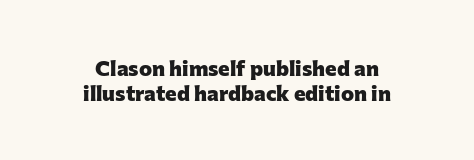
Very little white space separates one row of letters from the next. Emphasis by weight is at full strength: bold. In CSS terms this would be text-align: center. Words float on clear page, feet unadorned. In terms of letterspacing, this is plain default setting.
